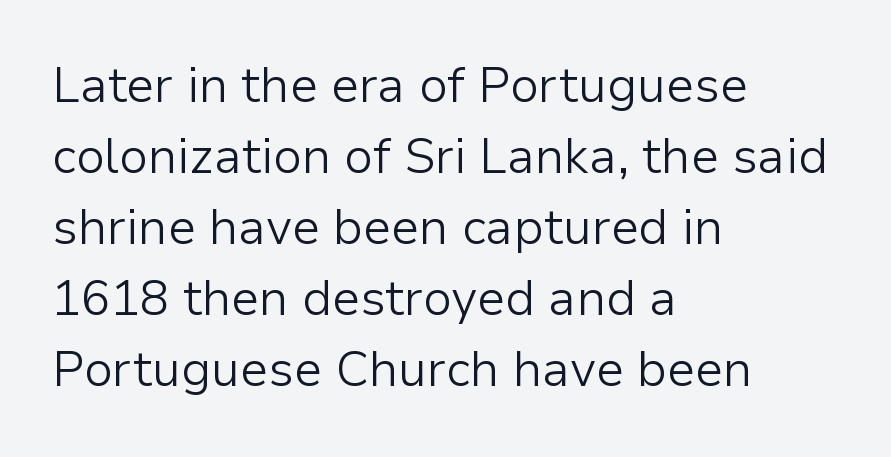
The image shows 49 px light sans-serif type, upright; set left-aligned, normal line spacing (1.45x), normal letter spacing, not underlined; low stroke contrast and a medium x-height.
